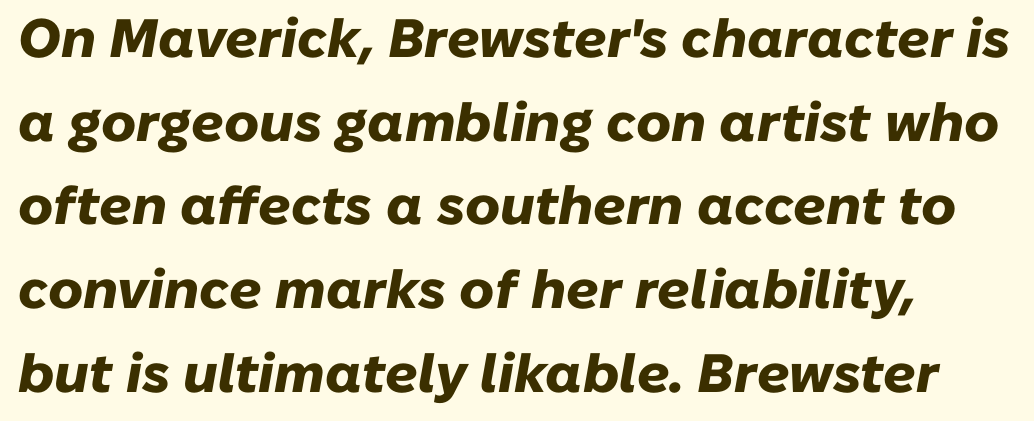
Q: Is the text bold? A: Yes.
Q: Is the text italic (slanted)? A: Yes, it leans right by about 10 degrees.
Q: Is the text underlined? A: No.
Q: How is the paragraph aligned? A: Left-aligned.
Q: Is the spacing between letters normal or unusually wide? A: Normal.
Q: Is the spacing between lines tight, normal or loose? A: Normal.
Q: Width (condensed, normal, or wide)? A: Normal.
Q: Stroke contrast? A: Low.
Q: x-height? A: Medium.
Q: Monospaced? A: No.
